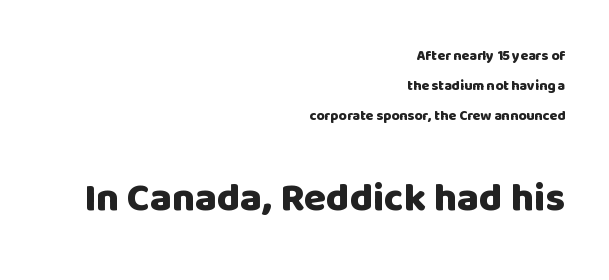
A student would call this right alignment; a typographer would say flush right, rag left. Typographically, this falls in the sans-serif category. The passage shown is typed in a proportional face where columns would drift. Inter-character spacing is left at the font's built-in metrics. In terms of weight, the rendering is a true, heavy bold.
